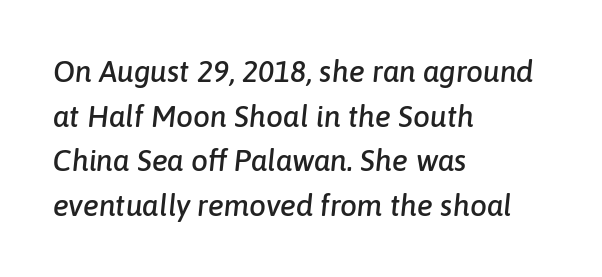
The image shows 30 px text type, italic (leaning right); set left-aligned, normal line spacing (1.49x), normal letter spacing, not underlined; low stroke contrast and a medium x-height.
